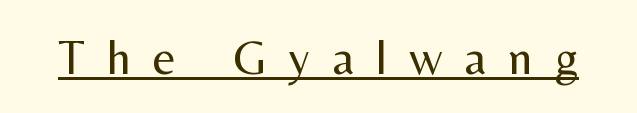
Q: Is the text bold? A: No.
Q: Is the text italic (slanted)? A: No, it is upright.
Q: Is the typeface a serif or a sans-serif typeface? A: Sans-serif.
Q: Is the text underlined? A: Yes.
Q: Is the spacing between letters normal or unusually wide? A: Unusually wide.
Q: Width (condensed, normal, or wide)? A: Normal.
Q: Stroke contrast? A: Medium.
Q: x-height? A: Medium.
Q: Monospaced? A: No.
